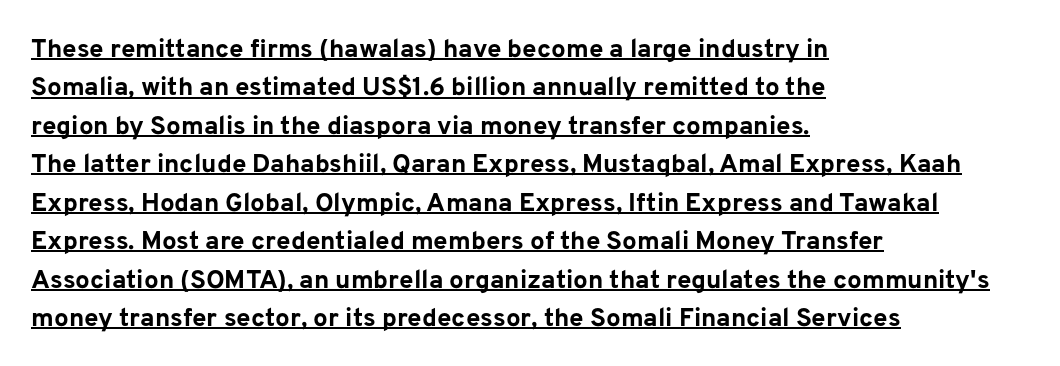
The image shows 26 px bold type, upright; set left-aligned, normal line spacing (1.48x), normal letter spacing, underlined.
